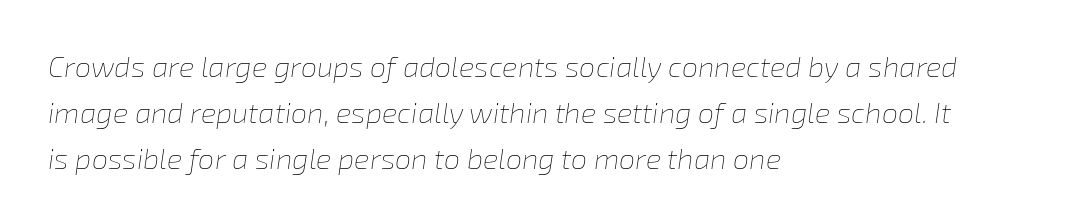
{"italic": "yes", "lean": "right", "slant_degrees": 8, "bold": "no", "weight": "thin", "width": "normal", "stroke_contrast": "low", "x_height": "medium", "monospaced": "no", "underline": "no", "align": "left", "line_spacing": "normal", "line_spacing_ratio": 1.59, "letter_spacing": "normal", "letter_spacing_em": 0.0, "glyph_px": 29}
